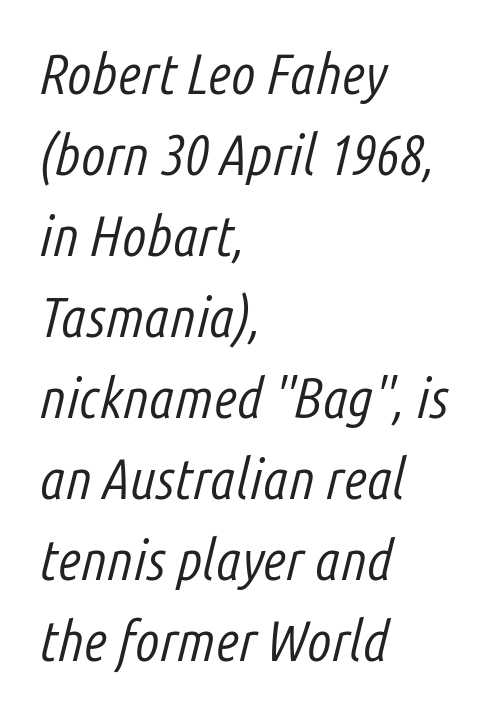
Q: Is the text bold? A: No.
Q: Is the text italic (slanted)? A: Yes, it leans right by about 14 degrees.
Q: Is the text underlined? A: No.
Q: How is the paragraph aligned? A: Left-aligned.
Q: Is the spacing between letters normal or unusually wide? A: Normal.
Q: Is the spacing between lines tight, normal or loose? A: Normal.
Q: Width (condensed, normal, or wide)? A: Condensed.
Q: Stroke contrast? A: Low.
Q: x-height? A: Medium.
Q: Monospaced? A: No.
